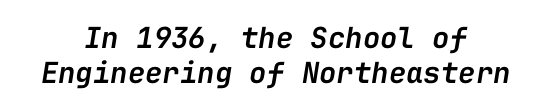
{"italic": "yes", "lean": "right", "slant_degrees": 9, "bold": "semi", "weight": "semibold", "width": "normal", "stroke_contrast": "low", "x_height": "medium", "monospaced": "yes", "underline": "no", "align": "center", "line_spacing_ratio": 1.2, "letter_spacing": "normal", "letter_spacing_em": 0.0, "glyph_px": 29}
